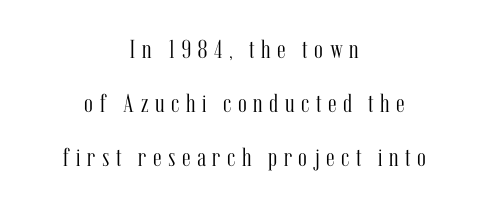
Q: Is the text bold? A: No.
Q: Is the text italic (slanted)? A: No, it is upright.
Q: Is the text underlined? A: No.
Q: How is the paragraph aligned? A: Centered.
Q: Is the spacing between letters normal or unusually wide? A: Unusually wide.
Q: Is the spacing between lines tight, normal or loose? A: Loose.
